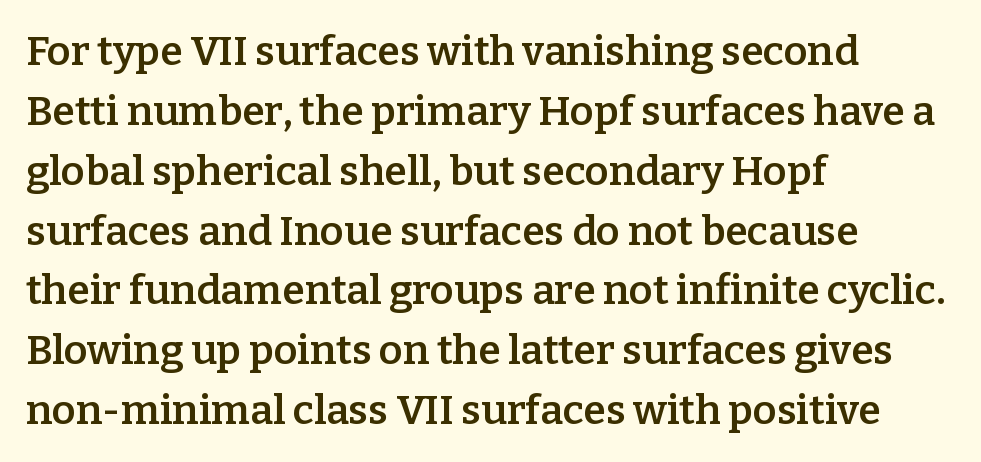
{"serif": "yes", "italic": "no", "bold": "semi", "weight": "semibold", "width": "normal", "stroke_contrast": "low", "x_height": "medium", "monospaced": "no", "underline": "no", "align": "left", "line_spacing": "normal", "line_spacing_ratio": 1.46, "letter_spacing": "normal", "letter_spacing_em": 0.0, "glyph_px": 41}
